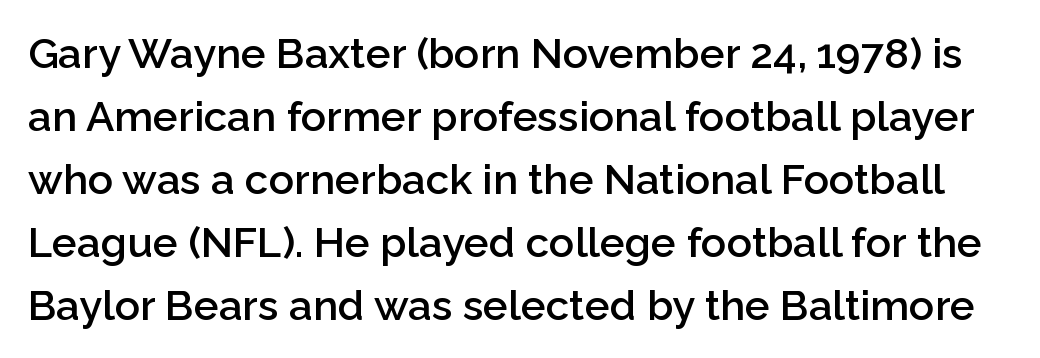
{"serif": "no", "italic": "no", "bold": "semi", "weight": "semibold", "width": "normal", "stroke_contrast": "low", "x_height": "medium", "monospaced": "no", "underline": "no", "line_spacing": "normal", "line_spacing_ratio": 1.5, "letter_spacing": "normal", "letter_spacing_em": 0.0, "glyph_px": 42}
